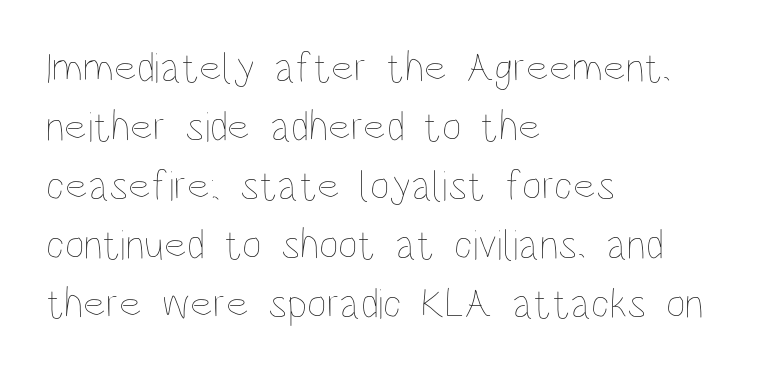
The gaps between neighbouring characters are ordinary and unremarkable. When letters stand straight like this, we call the style roman or upright. Line spacing here is normal. A quiet, ordinary-to-light weight characterises the typeface. The text block is weighted toward the left margin, trailing off unevenly rightward. Here the designer chose a conventional face with non-uniform glyph widths.
